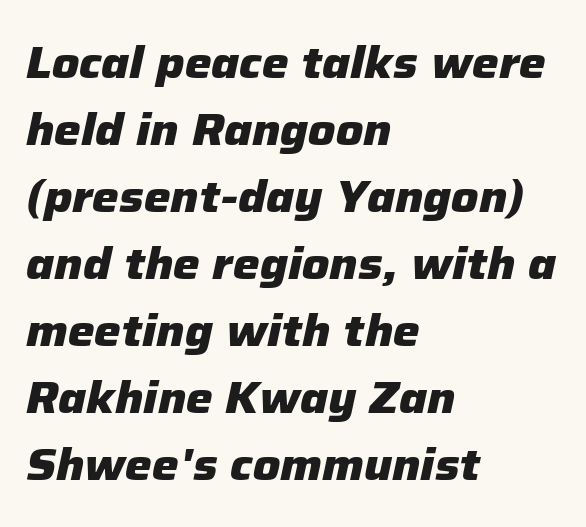
Q: Is the text bold? A: Yes.
Q: Is the text italic (slanted)? A: Yes, it leans right by about 12 degrees.
Q: Is the text underlined? A: No.
Q: How is the paragraph aligned? A: Left-aligned.
Q: Is the spacing between letters normal or unusually wide? A: Normal.
Q: Is the spacing between lines tight, normal or loose? A: Normal.
Q: Width (condensed, normal, or wide)? A: Normal.
Q: Stroke contrast? A: Low.
Q: x-height? A: Medium.
Q: Monospaced? A: No.
